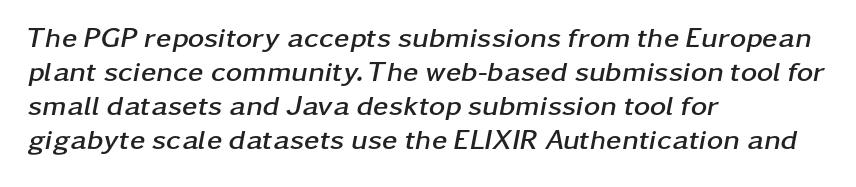
Q: Is the text bold? A: Yes.
Q: Is the text italic (slanted)? A: Yes, it leans right by about 11 degrees.
Q: Is the text underlined? A: No.
Q: How is the paragraph aligned? A: Left-aligned.
Q: Is the spacing between letters normal or unusually wide? A: Normal.
Q: Width (condensed, normal, or wide)? A: Wide.
Q: Stroke contrast? A: Low.
Q: x-height? A: Medium.
Q: Monospaced? A: No.
